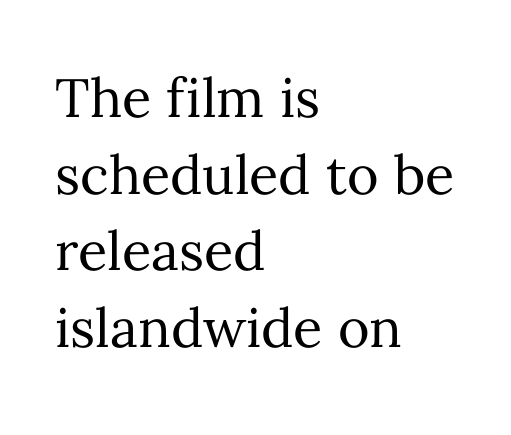
Does extra space separate the letters? No, they use regular spacing. Alignment: flush left. Varying glyph widths throughout — classic text-font behaviour. What's the leading like? Ordinary, nothing unusual.
